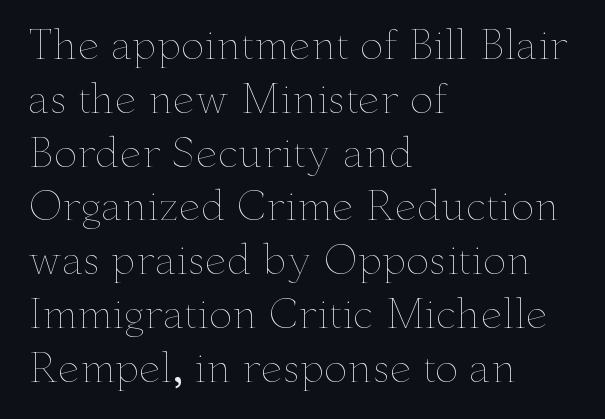
No chunkiness to these letters — they're not bold. Short note: letters normally spaced. Short and long lines alike share a common starting point at left. Does the lettering tilt? It doesn't — this is upright.
